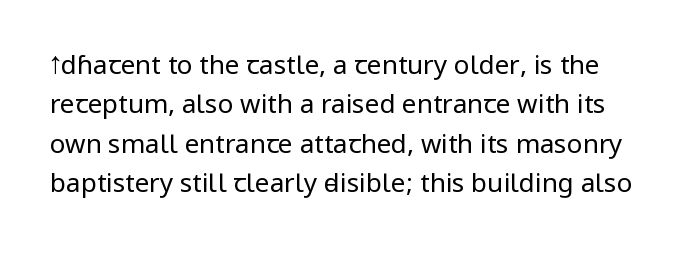
Q: Is the text bold? A: No.
Q: Is the text italic (slanted)? A: No, it is upright.
Q: Is the text underlined? A: No.
Q: Is the spacing between letters normal or unusually wide? A: Normal.
Q: Is the spacing between lines tight, normal or loose? A: Normal.
